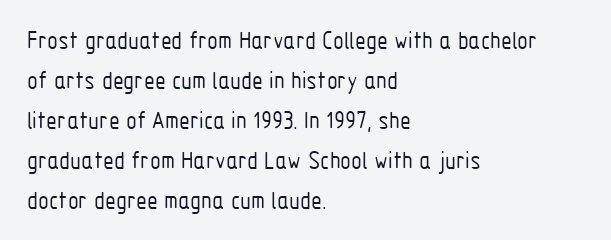
Q: Is the text bold? A: No.
Q: Is the text italic (slanted)? A: No, it is upright.
Q: Is the text underlined? A: No.
Q: How is the paragraph aligned? A: Left-aligned.
Q: Is the spacing between letters normal or unusually wide? A: Normal.
Q: Is the spacing between lines tight, normal or loose? A: Normal.
